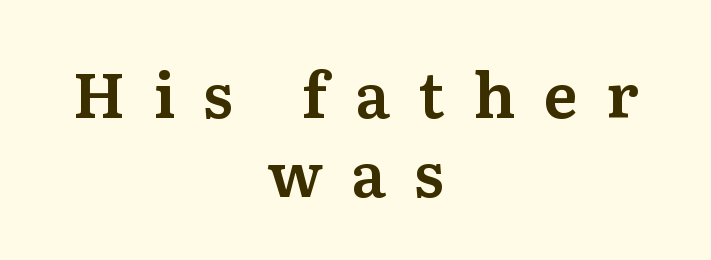
{"serif": "yes", "italic": "no", "width": "normal", "stroke_contrast": "medium", "x_height": "medium", "monospaced": "no", "underline": "no", "align": "center", "line_spacing": "normal", "line_spacing_ratio": 1.25, "letter_spacing": "wide", "letter_spacing_em": 0.44, "glyph_px": 63}
